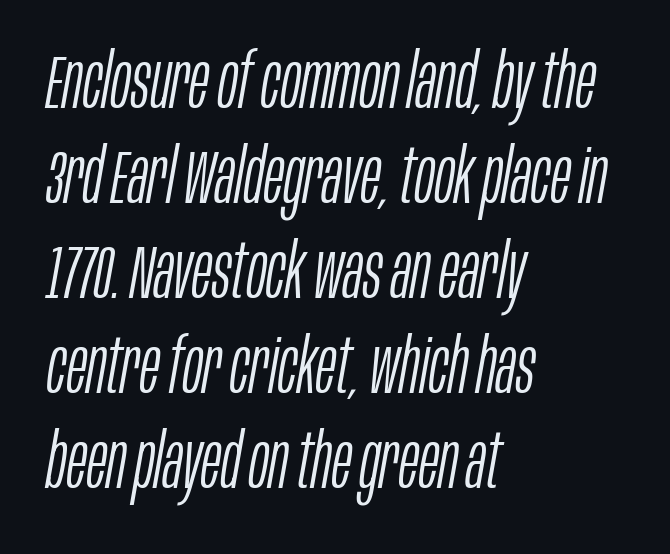
Compared with typical paragraphs, the rows here are spaced about the same. Is this a fixed-width face? No — the glyphs have proportional, varying widths. The typesetting does not lean heavy: it is not bold. The whole block is typeset with a tilt.
